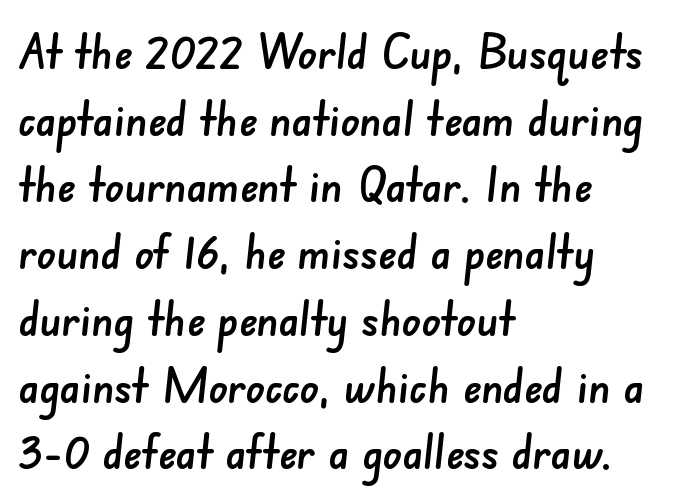
The image shows 48 px sans-serif type; set left-aligned, normal line spacing (1.39x), normal letter spacing, not underlined; low stroke contrast and a small x-height.
